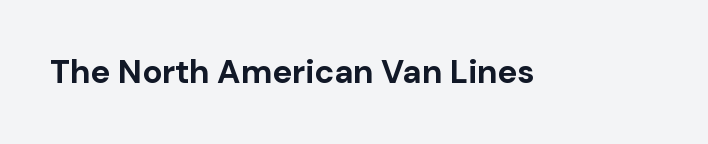
{"serif": "no", "italic": "no", "bold": "yes", "weight": "bold", "width": "normal", "stroke_contrast": "low", "x_height": "medium", "monospaced": "no", "underline": "no", "letter_spacing": "normal", "letter_spacing_em": 0.0, "glyph_px": 33}
